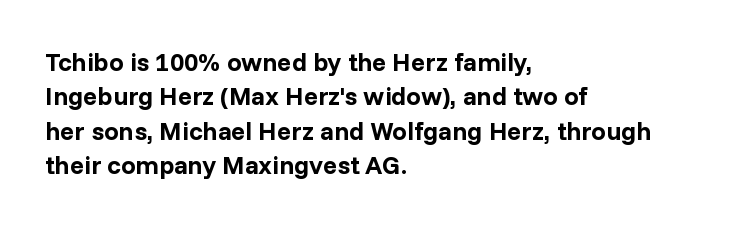
Words appear dense and cohesive because spacing is normal. Typeset ragged right — the left edge is the straight one. This sample keeps an unexceptional amount of space between lines. A clean baseline with only descenders dipping below it. Notice how thick the strokes are: this is what a full bold looks like. This is the regular roman posture of the typeface.
